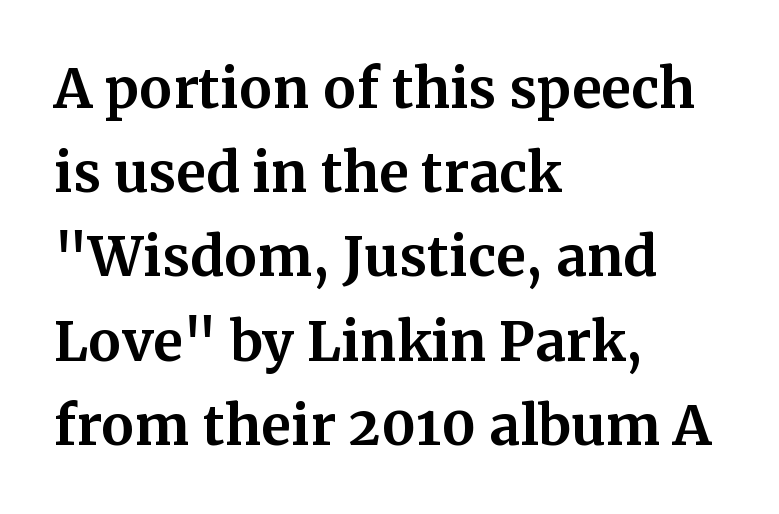
Note the varied advance widths — an 'i' is clearly narrower than an 'm'. Is the block centered? No — it sits flush against the left margin. The type is set solid horizontally, with unmodified tracking. Vertically, the passage feels balanced, rows spaced as you'd expect. The foot of each line stays bare and open. Typesetter's note: full bold, strokes at maximum text heaviness.
